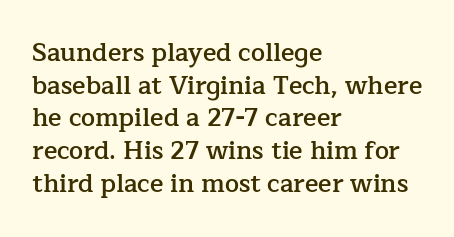
Short and long lines alike share a common starting point at left. Notice how the stems are strictly vertical — no italics here. Default kerning and tracking; the words read as compact shapes. Typesetter's note: demi weight, one step under bold.
